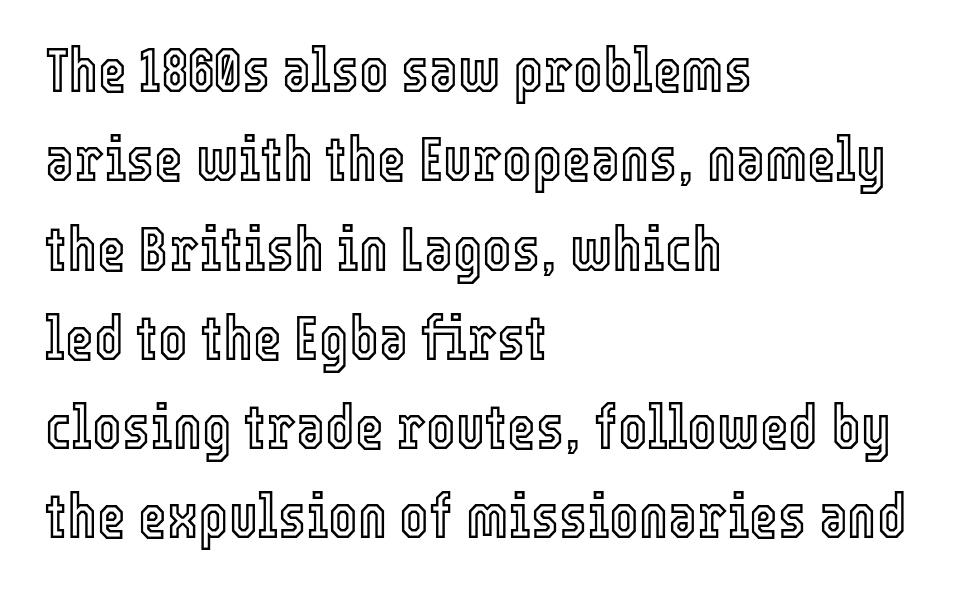
{"italic": "no", "width": "condensed", "x_height": "medium", "monospaced": "no", "underline": "no", "align": "left", "line_spacing": "normal", "line_spacing_ratio": 1.44, "letter_spacing": "normal", "letter_spacing_em": 0.0, "glyph_px": 62}
